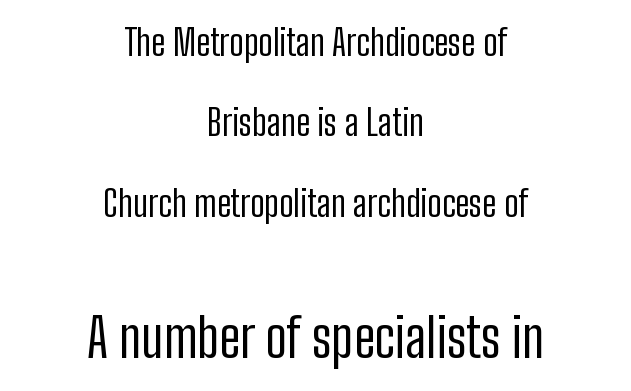
The block sitting lower on the canvas is the one with enlarged characters. The rendering shows plain stroke endings on the letterforms — a sans-serif design. Short and long lines alike share a common midpoint. Spacing verdict: proportional, widths tailored to each character.
